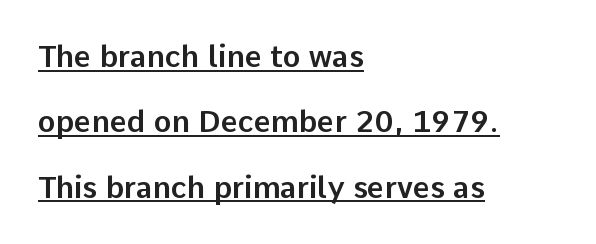
I'd call this a sans setting — the letters go barefoot. Think of a printed novel: that variable character pitch is what you see here. Honestly, the underline is the first thing you notice here. This sample trades compactness for vertical openness between lines. A typesetter would mark this as roman, not italic. Layout note: lines flush left.
